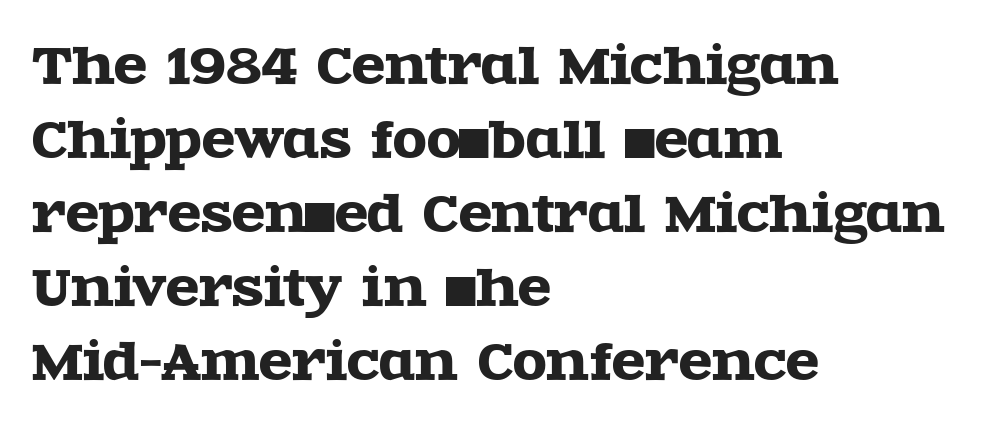
A typesetter would label this face a serif. The text block is weighted toward the left margin, trailing off unevenly rightward. Does the leading feel generous? No, just average. Varying glyph widths throughout — classic text-font behaviour. The words here are not underlined.
